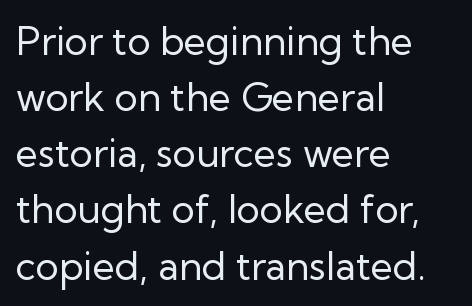
Varying glyph widths throughout — classic text-font behaviour. This is not heavy type; no bold has been used. Observe the absence of serifs on each vertical stroke in this sample. Beneath every word, the page is bare. Compared with typical paragraphs, the rows here are spaced about the same. The paragraph shown leans on its left margin.
